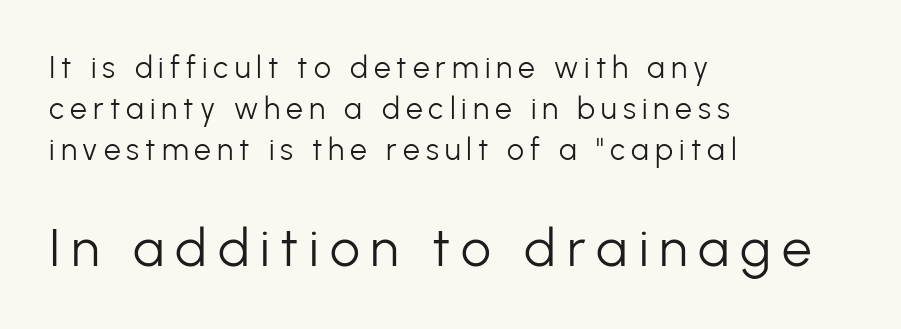
Q: Is the text bold? A: No.
Q: Is the text italic (slanted)? A: No, it is upright.
Q: Is the typeface a serif or a sans-serif typeface? A: Sans-serif.
Q: Is the text underlined? A: No.
Q: How is the paragraph aligned? A: Left-aligned.
Q: Is the spacing between letters normal or unusually wide? A: Unusually wide.
Q: Is the spacing between lines tight, normal or loose? A: Normal.
Q: Which block of text is set in a larger size, the first (top) or the second (bottom)? A: The second (bottom) one.
Q: Width (condensed, normal, or wide)? A: Normal.
Q: Stroke contrast? A: Low.
Q: x-height? A: Medium.
Q: Monospaced? A: No.
